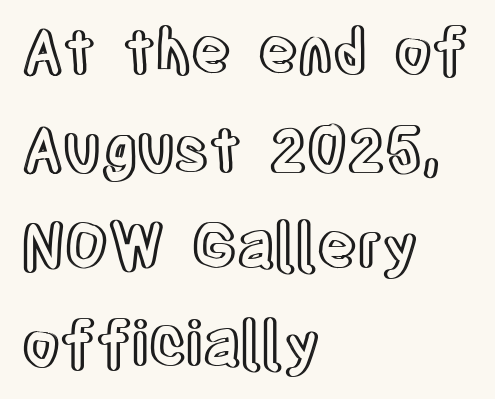
The gaps between neighbouring characters are ordinary and unremarkable. The letters stand upright; this is a roman face. A typesetter would call this leading conventional body-copy spacing. Descenders are the only things crossing below the line.
